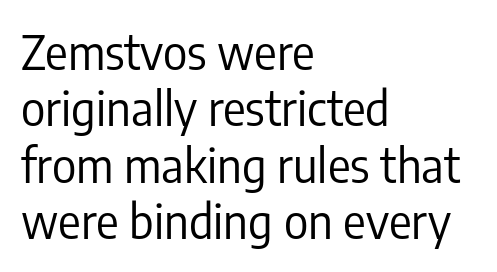
{"serif": "no", "italic": "no", "bold": "no", "weight": "regular", "width": "condensed", "stroke_contrast": "low", "x_height": "medium", "monospaced": "no", "underline": "no", "align": "left", "line_spacing_ratio": 1.2, "letter_spacing": "normal", "letter_spacing_em": 0.0, "glyph_px": 47}
